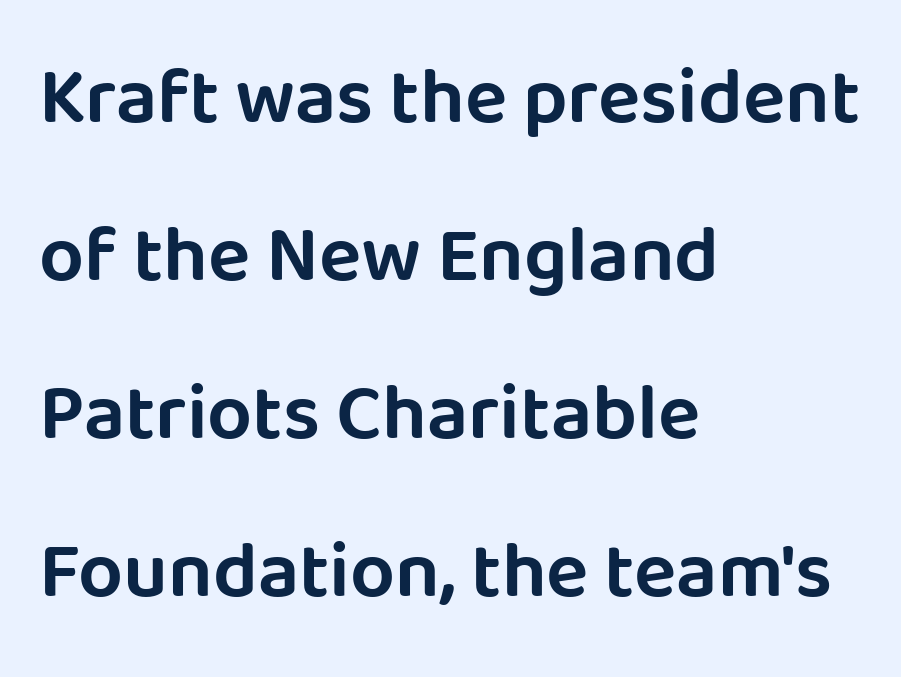
Q: Is the text italic (slanted)? A: No, it is upright.
Q: Is the typeface a serif or a sans-serif typeface? A: Sans-serif.
Q: Is the text underlined? A: No.
Q: How is the paragraph aligned? A: Left-aligned.
Q: Is the spacing between letters normal or unusually wide? A: Normal.
Q: Is the spacing between lines tight, normal or loose? A: Loose.
Q: Width (condensed, normal, or wide)? A: Normal.
Q: Stroke contrast? A: Low.
Q: x-height? A: Large.
Q: Monospaced? A: No.
